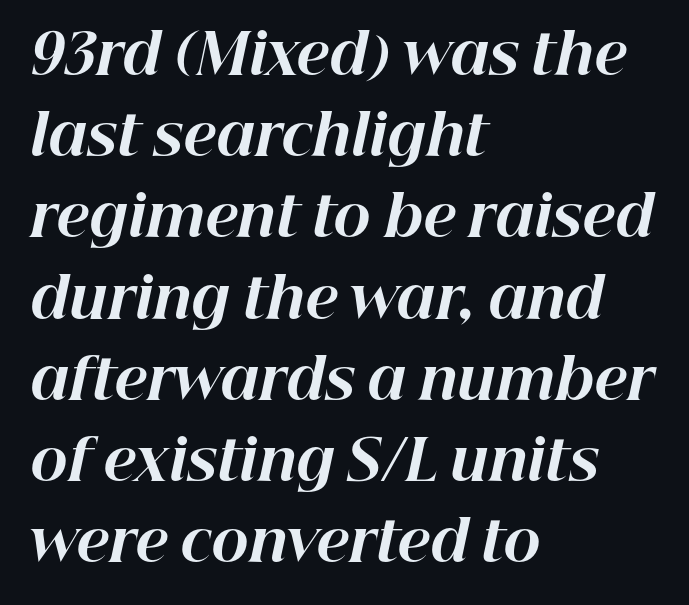
A typesetter would call this leading conventional body-copy spacing. Proportional: the letters do not fall into vertical columns. A full-strength bold gives these letters their thick strokes. Leftover space on each line is placed entirely after the last word. Slant detected: the letters are inclined.
